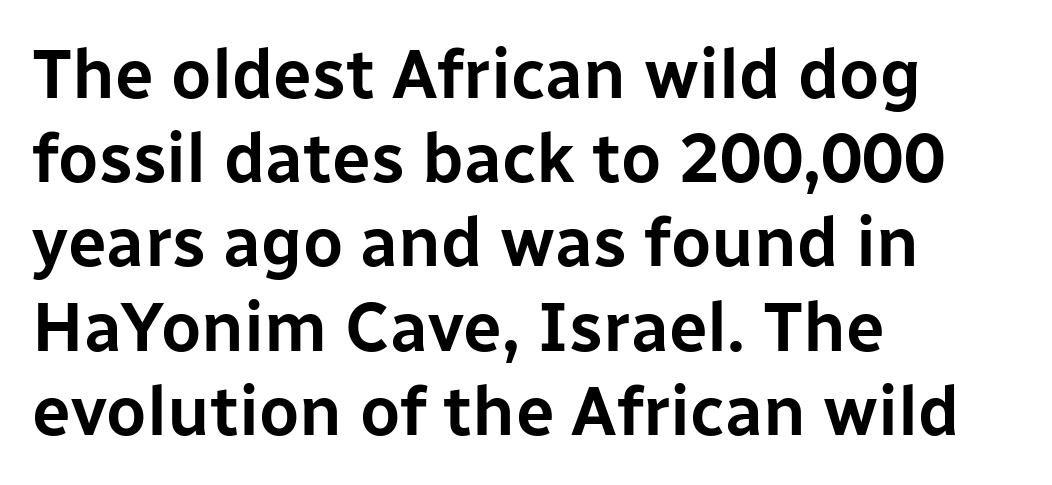
Q: Is the text italic (slanted)? A: No, it is upright.
Q: Is the typeface a serif or a sans-serif typeface? A: Sans-serif.
Q: Is the text underlined? A: No.
Q: How is the paragraph aligned? A: Left-aligned.
Q: Is the spacing between letters normal or unusually wide? A: Normal.
Q: Width (condensed, normal, or wide)? A: Normal.
Q: Stroke contrast? A: Low.
Q: x-height? A: Medium.
Q: Monospaced? A: No.
